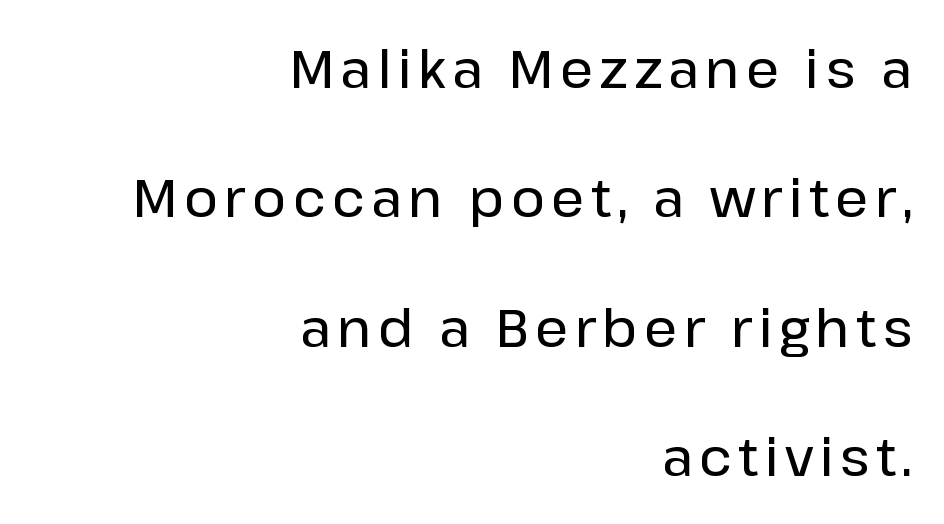
Q: Is the text italic (slanted)? A: No, it is upright.
Q: Is the typeface a serif or a sans-serif typeface? A: Sans-serif.
Q: Is the text underlined? A: No.
Q: How is the paragraph aligned? A: Right-aligned.
Q: Is the spacing between lines tight, normal or loose? A: Loose.
Q: Width (condensed, normal, or wide)? A: Normal.
Q: Stroke contrast? A: Low.
Q: x-height? A: Medium.
Q: Monospaced? A: No.
